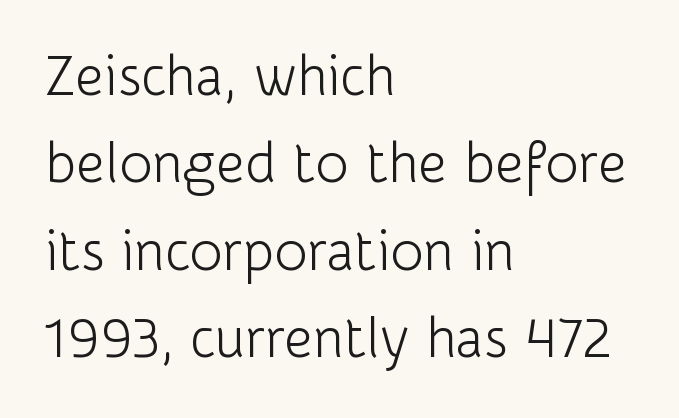
{"serif": "no", "italic": "no", "bold": "no", "weight": "light", "width": "normal", "stroke_contrast": "low", "x_height": "medium", "monospaced": "no", "underline": "no", "align": "left", "line_spacing": "normal", "line_spacing_ratio": 1.56, "letter_spacing": "normal", "letter_spacing_em": 0.0, "glyph_px": 56}
